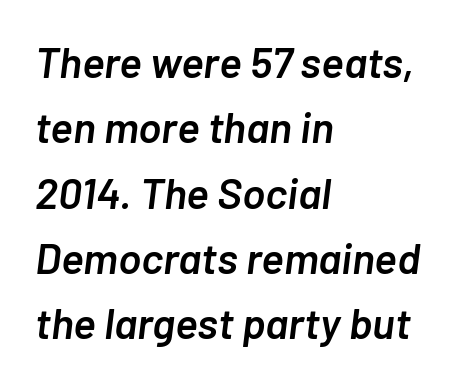
Q: Is the text bold? A: Semi-bold.
Q: Is the text italic (slanted)? A: Yes, it leans right by about 7 degrees.
Q: Is the text underlined? A: No.
Q: How is the paragraph aligned? A: Left-aligned.
Q: Is the spacing between letters normal or unusually wide? A: Normal.
Q: Is the spacing between lines tight, normal or loose? A: Normal.
Q: Width (condensed, normal, or wide)? A: Normal.
Q: Stroke contrast? A: Low.
Q: x-height? A: Medium.
Q: Monospaced? A: No.
